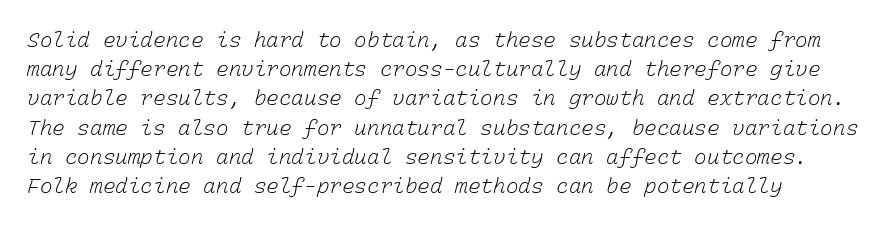
{"bold": "no", "underline": "no", "line_spacing": "normal", "line_spacing_ratio": 1.39, "letter_spacing": "normal", "letter_spacing_em": 0.0, "glyph_px": 21}
